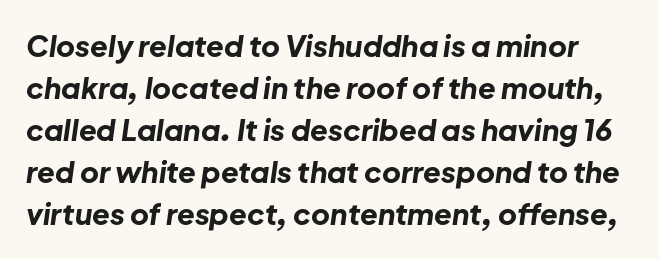
Think of a printed novel: that variable character pitch is what you see here. The specimen omits any rule beneath the text block's lines. Normally led — the rows are evenly, conventionally spaced. Each word holds together tightly as a unit, with standard inter-letter gaps.
